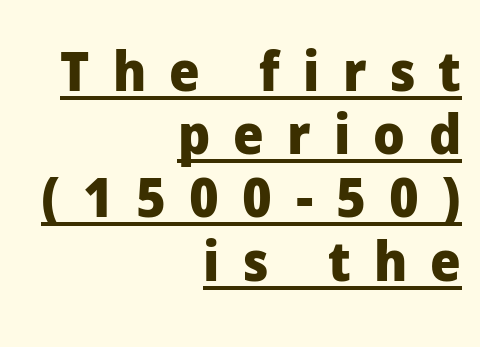
It's the straight-up-and-down kind of type. If you drew a ruler down the right edge, every line would touch it. The face used here is proportionally spaced, like ordinary book or web type. The horizontal fit of the characters is loose and conspicuously gappy.
